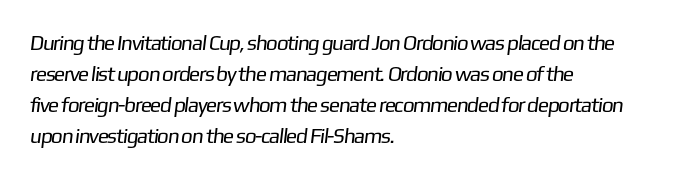
{"bold": "no", "underline": "no", "align": "left", "line_spacing": "normal", "line_spacing_ratio": 1.48, "letter_spacing": "normal", "letter_spacing_em": 0.0, "glyph_px": 21}
